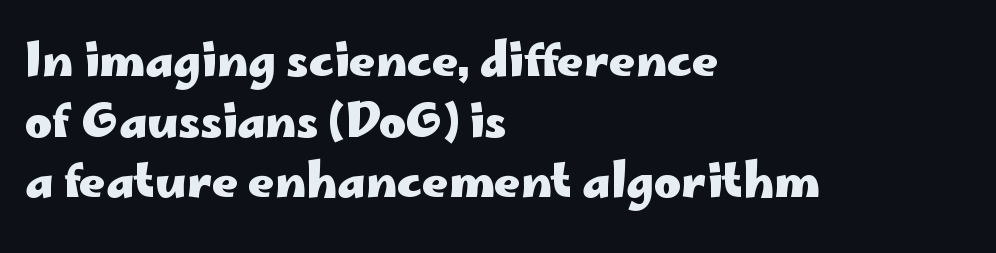
The image shows 46 px heavy, wide sans-serif type, upright; set left-aligned, normal line spacing (1.32x), normal letter spacing, not underlined; low stroke contrast and a small x-height.
